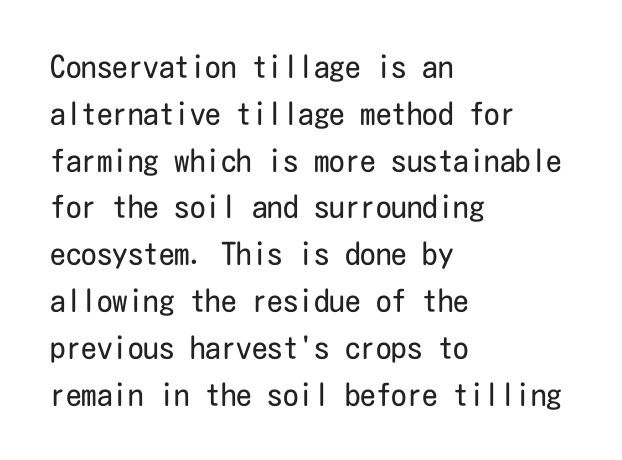
{"serif": "no", "italic": "no", "bold": "no", "weight": "regular", "width": "condensed", "stroke_contrast": "low", "x_height": "medium", "underline": "no", "align": "left", "line_spacing": "normal", "line_spacing_ratio": 1.51, "letter_spacing": "normal", "letter_spacing_em": 0.0, "glyph_px": 31}
